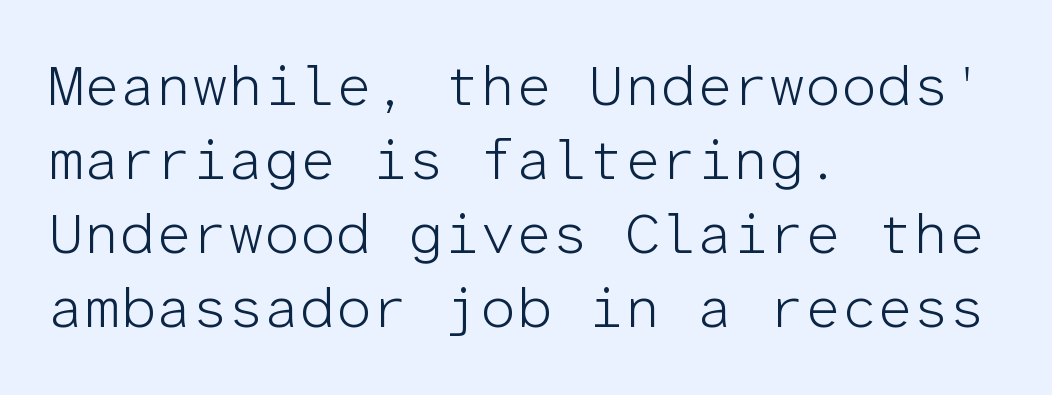
Q: Is the text bold? A: No.
Q: Is the text italic (slanted)? A: No, it is upright.
Q: Is the typeface a serif or a sans-serif typeface? A: Sans-serif.
Q: Is the text underlined? A: No.
Q: How is the paragraph aligned? A: Left-aligned.
Q: Is the spacing between letters normal or unusually wide? A: Normal.
Q: Is the spacing between lines tight, normal or loose? A: Normal.
Q: Width (condensed, normal, or wide)? A: Normal.
Q: Stroke contrast? A: Low.
Q: x-height? A: Medium.
Q: Monospaced? A: Yes.
